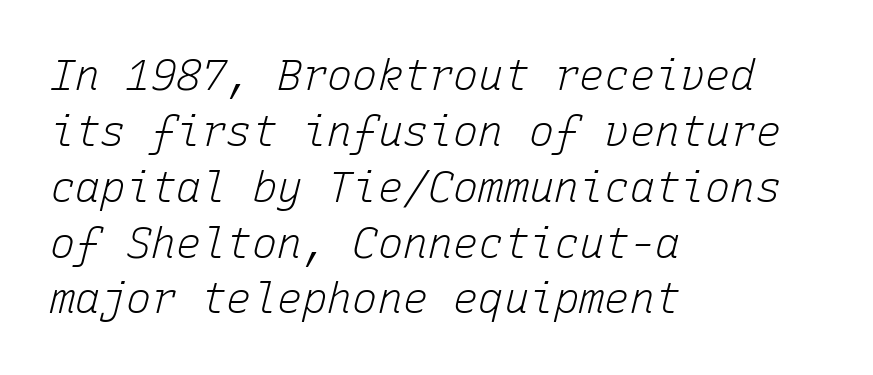
{"italic": "yes", "lean": "right", "slant_degrees": 15, "bold": "no", "weight": "light", "width": "normal", "stroke_contrast": "low", "x_height": "medium", "monospaced": "yes", "underline": "no", "align": "left", "line_spacing": "normal", "line_spacing_ratio": 1.33, "letter_spacing": "normal", "letter_spacing_em": 0.0, "glyph_px": 42}
